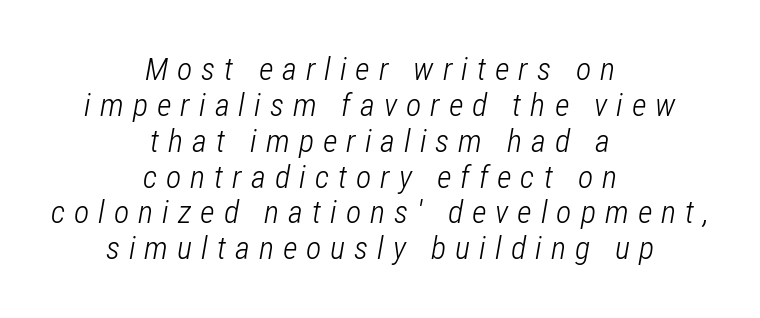
Q: Is the text bold? A: No.
Q: Is the text italic (slanted)? A: Yes, it leans right by about 12 degrees.
Q: Is the text underlined? A: No.
Q: How is the paragraph aligned? A: Centered.
Q: Is the spacing between letters normal or unusually wide? A: Unusually wide.
Q: Is the spacing between lines tight, normal or loose? A: Tight.
Q: Width (condensed, normal, or wide)? A: Condensed.
Q: Stroke contrast? A: Low.
Q: x-height? A: Medium.
Q: Monospaced? A: No.
